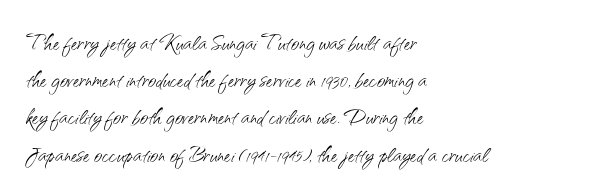
Q: Is the text bold? A: No.
Q: Is the text italic (slanted)? A: Yes.
Q: Is the typeface a serif or a sans-serif typeface? A: Sans-serif.
Q: Is the text underlined? A: No.
Q: How is the paragraph aligned? A: Left-aligned.
Q: Is the spacing between letters normal or unusually wide? A: Normal.
Q: Is the spacing between lines tight, normal or loose? A: Normal.
Q: Width (condensed, normal, or wide)? A: Normal.
Q: Stroke contrast? A: Medium.
Q: x-height? A: Small.
Q: Monospaced? A: No.
